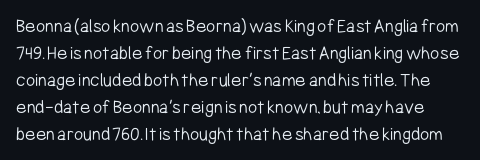
{"italic": "no", "bold": "no", "underline": "no", "line_spacing": "normal", "line_spacing_ratio": 1.35, "letter_spacing": "normal", "letter_spacing_em": 0.0, "glyph_px": 20}
